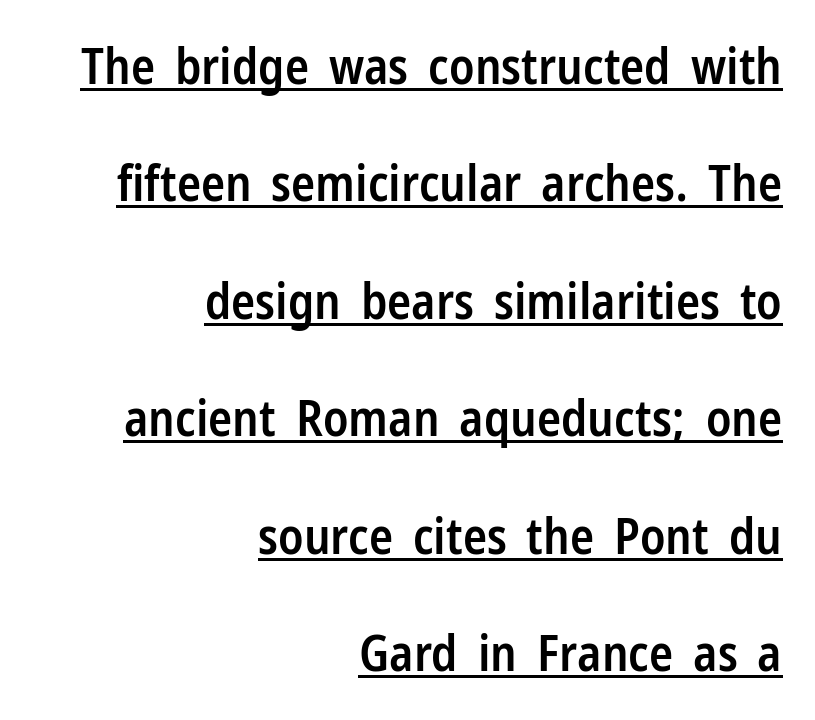
The image shows 50 px semibold, condensed sans-serif type, upright; set right-aligned, loose line spacing (2.35x), normal letter spacing, underlined; low stroke contrast and a medium x-height.
